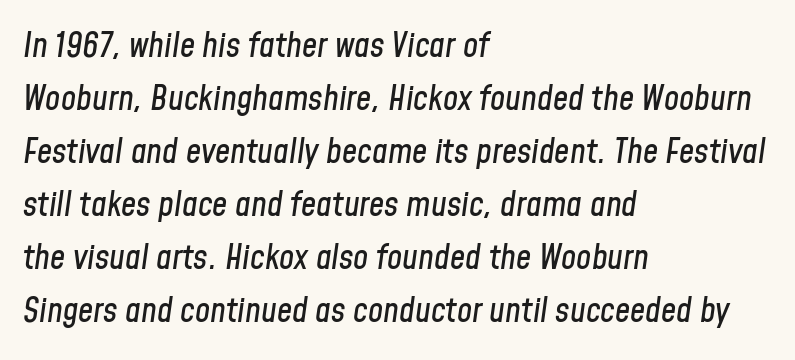
Every row of glyphs begins at an identical x-position on the left. You could not count columns in this text — the font is proportionally spaced. The specimen reads as italic at a glance. The letters sit at their default tracking, neither squeezed nor spread. Quick note: underline off.
